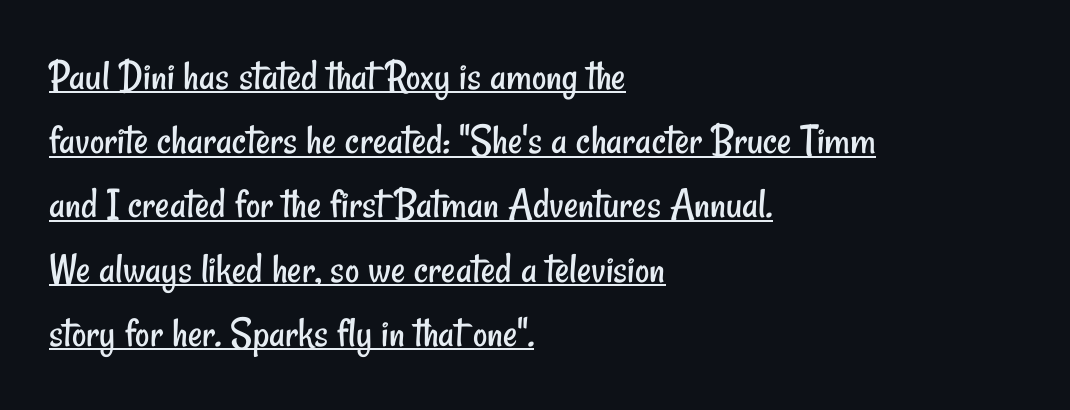
{"serif": "no", "bold": "no", "weight": "regular", "width": "condensed", "stroke_contrast": "low", "x_height": "small", "monospaced": "no", "underline": "yes", "align": "left", "line_spacing": "normal", "line_spacing_ratio": 1.46, "letter_spacing": "normal", "letter_spacing_em": 0.0, "glyph_px": 44}
